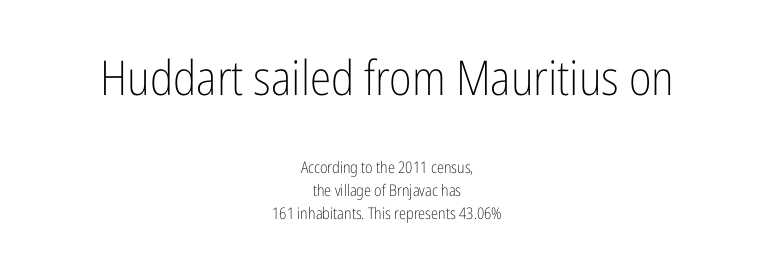
{"serif": "no", "italic": "no", "bold": "no", "weight": "light", "width": "condensed", "stroke_contrast": "low", "x_height": "medium", "monospaced": "no", "underline": "no", "align": "center", "line_spacing": "normal", "line_spacing_ratio": 1.45, "letter_spacing": "normal", "letter_spacing_em": 0.0, "larger_block": "first", "size_ratio": 3.0, "glyph_px": 48}
